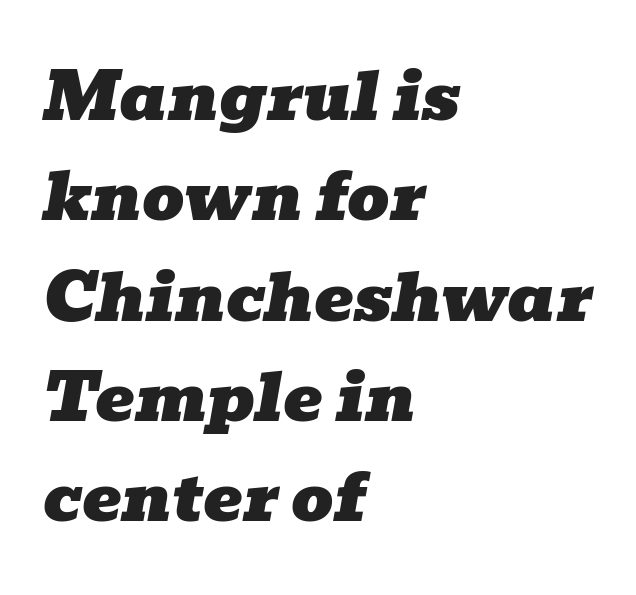
The string is rendered with underlining switched off. The designer went with a serif here, giving each stem small feet. No extra tracking has been applied to these lines. Visually the block forms a straight wall on the left and a jagged coastline on the right. The face used here is proportionally spaced, like ordinary book or web type. Does the lettering tilt? It does — this is italic.
